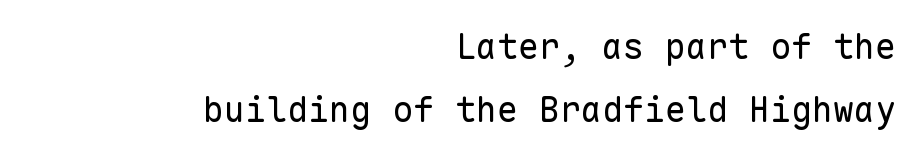
The image shows 35 px regular-weight sans-serif type, upright, monospaced; set right-aligned, line spacing 1.81x, normal letter spacing, not underlined; low stroke contrast and a medium x-height.
